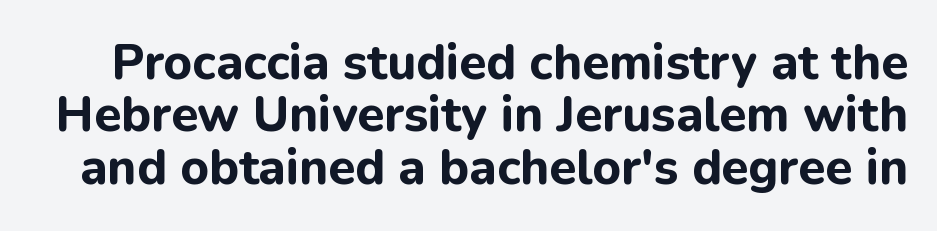
The specimen reads as upright at a glance. Look at the bottom of the vertical strokes: they stop flat, with no serifs. The space between consecutive lines is stingy. The passage shown is emphatically bold. You could not count columns in this text — the font is proportionally spaced.
